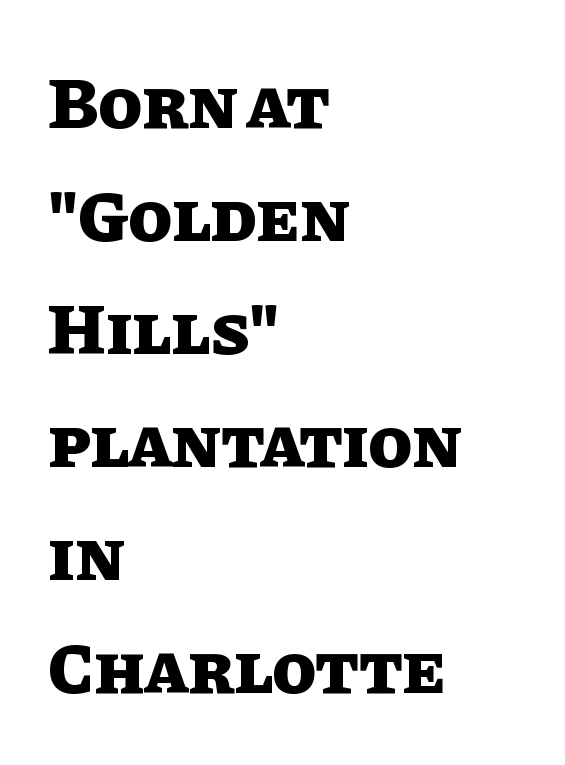
Q: Is the text bold? A: Yes.
Q: Is the text italic (slanted)? A: No, it is upright.
Q: Is the text underlined? A: No.
Q: How is the paragraph aligned? A: Left-aligned.
Q: Is the spacing between letters normal or unusually wide? A: Normal.
Q: Is the spacing between lines tight, normal or loose? A: Normal.
Q: Width (condensed, normal, or wide)? A: Normal.
Q: Stroke contrast? A: Low.
Q: x-height? A: Large.
Q: Monospaced? A: No.
